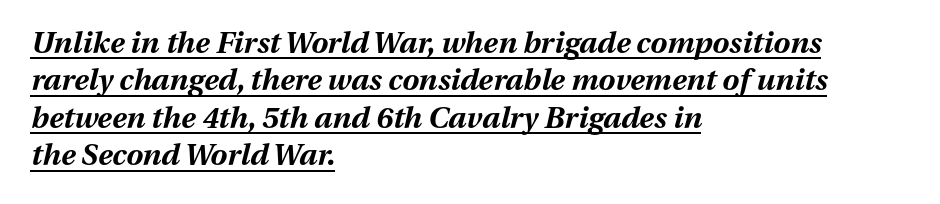
The image shows 30 px bold type, italic (leaning right); set left-aligned, normal line spacing (1.25x), normal letter spacing, underlined; medium stroke contrast and a medium x-height.
